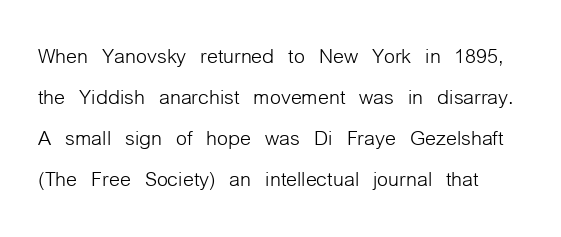
{"serif": "no", "italic": "no", "bold": "no", "weight": "light", "width": "condensed", "stroke_contrast": "low", "x_height": "medium", "monospaced": "no", "underline": "no", "line_spacing": "normal", "line_spacing_ratio": 1.47, "letter_spacing": "normal", "letter_spacing_em": 0.0, "glyph_px": 28}
